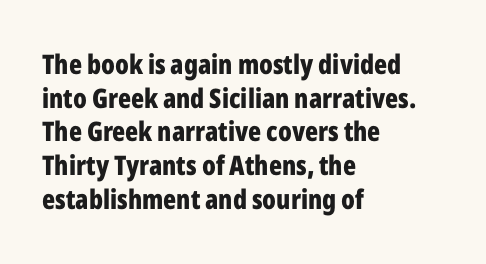
Its strokes are broad and dark, the hallmark of bold type. It's the straight-up-and-down kind of type. Regular leading. Caption: standard tracking, unaltered.
